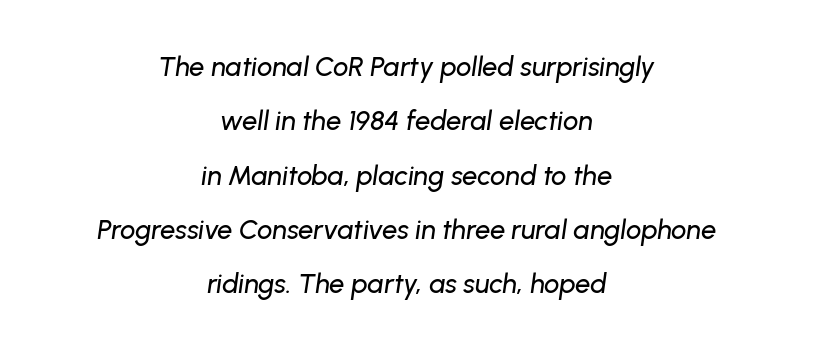
Italic? Definitely — the glyphs are oblique. Casual observation: everything's sitting right in the middle. A typesetter would call this zero additional tracking. The baseline area is clear.
